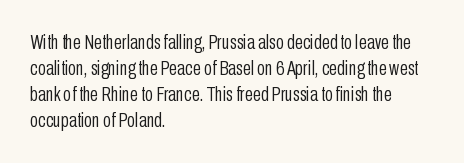
The image shows 21 px text type, upright; set left-aligned, line spacing 1.24x, normal letter spacing, not underlined.
